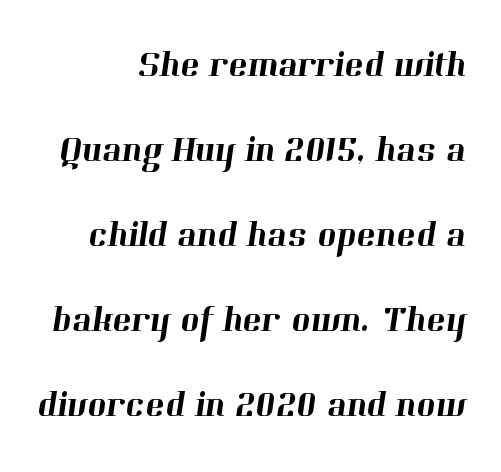
The image shows 36 px serif type; set right-aligned, loose line spacing (2.36x), normal letter spacing, not underlined; high stroke contrast and a medium x-height.
